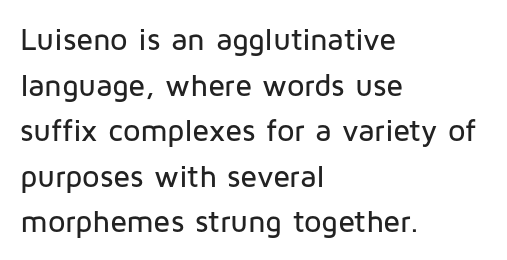
The image shows 31 px sans-serif type, upright; set left-aligned, normal line spacing (1.47x), normal letter spacing, not underlined; low stroke contrast and a medium x-height.
